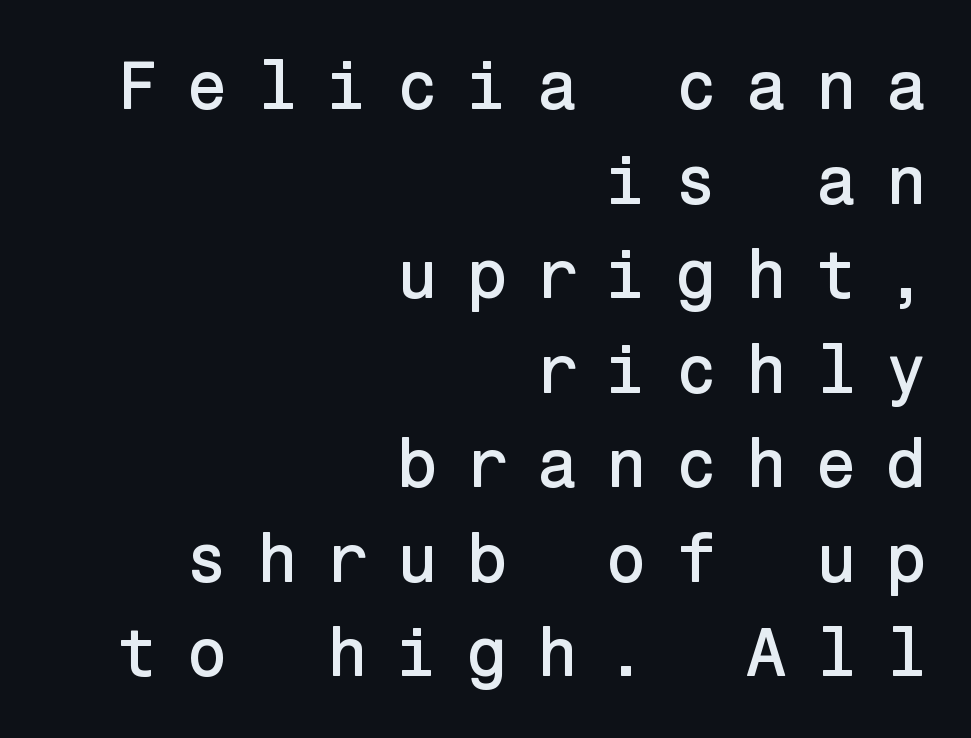
Short and long lines alike share a common ending point at right. Unlike italic type, these characters show no tilt at all. This block has exactly the height ordinary leading produces. The strip under each line holds only bare page. The passage shown has open, widely tracked lettering throughout. Regarding serifs, this sample does without them.
